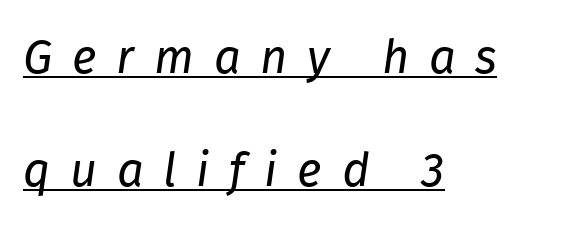
The type is letterspaced generously, with wide tracking. The letters look calm and open, with moderate or lighter stems. Caption: lettering with a line underneath. Proportional: the letters do not fall into vertical columns. Reading down the column, the eye jumps a long way to each next line. The ragged edge is on the right, which tells us the setting is flush left.
